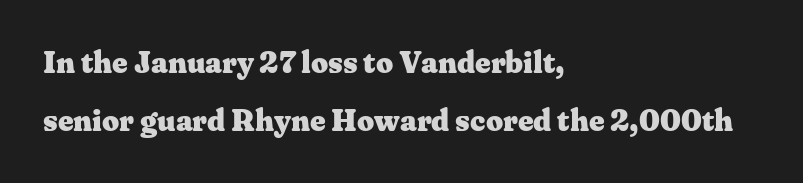
The image shows 30 px heavy, wide serif type, upright; set left-aligned, loose line spacing (1.95x), normal letter spacing, not underlined; medium stroke contrast and a medium x-height.
